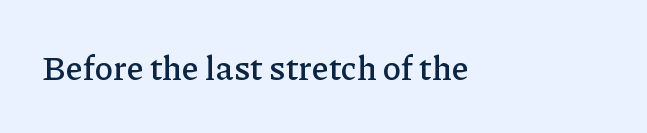
Plain, unruled lines of type. The letters stand upright; this is a roman face. Serif or sans? Serif — the stroke terminals have little feet. The face used here is proportionally spaced, like ordinary book or web type.
